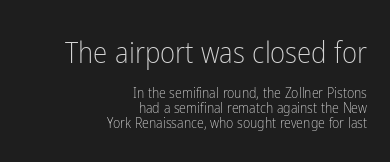
Looks like regular typesetting: each glyph gets only the width it needs. The letters carry no serifs — their stems end cleanly without finishing strokes. Designer's note — italics off, roman on. Words float on clear page, feet unadorned.
